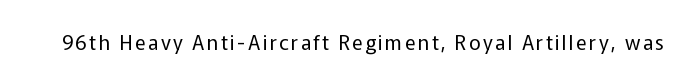
The image shows 20 px text type, upright; set not underlined.
